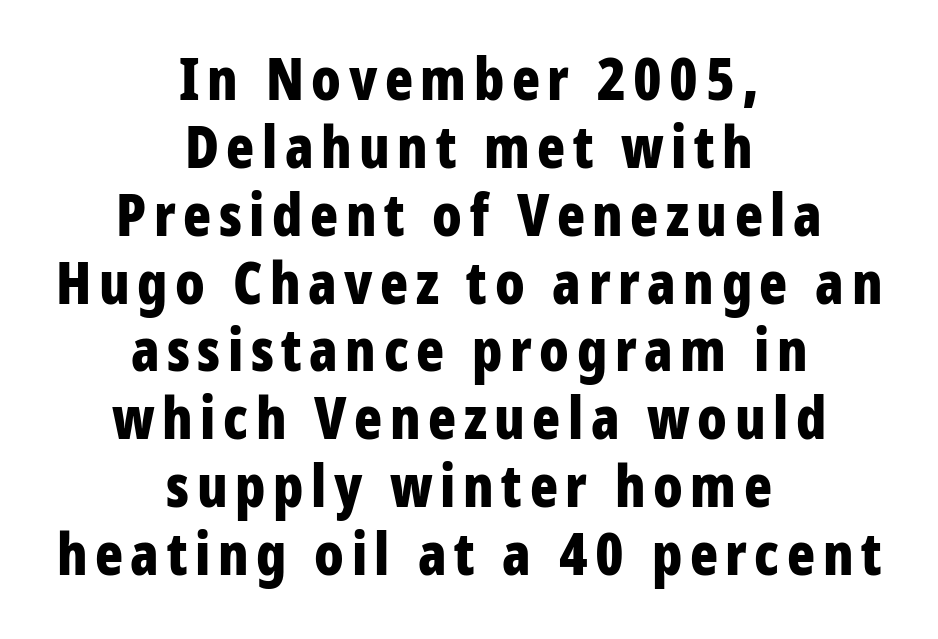
The image shows 58 px bold, condensed sans-serif type, upright; set centered, line spacing 1.17x, not underlined; low stroke contrast and a large x-height.
